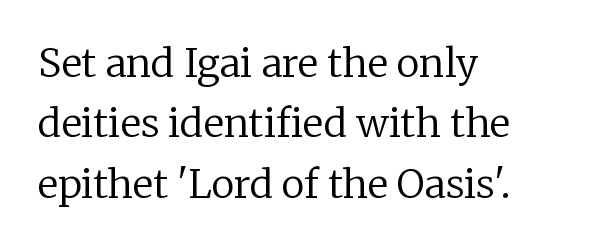
Q: Is the text bold? A: No.
Q: Is the text italic (slanted)? A: No, it is upright.
Q: Is the typeface a serif or a sans-serif typeface? A: Serif.
Q: Is the text underlined? A: No.
Q: How is the paragraph aligned? A: Left-aligned.
Q: Is the spacing between letters normal or unusually wide? A: Normal.
Q: Is the spacing between lines tight, normal or loose? A: Normal.
Q: Width (condensed, normal, or wide)? A: Normal.
Q: Stroke contrast? A: Low.
Q: x-height? A: Medium.
Q: Monospaced? A: No.
